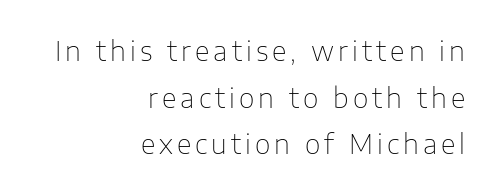
The foot of each line stays bare and open. Does the lettering tilt? It doesn't — this is upright. These lines are set flush right with a ragged left edge. The typesetting does not lean heavy: it is not bold.
